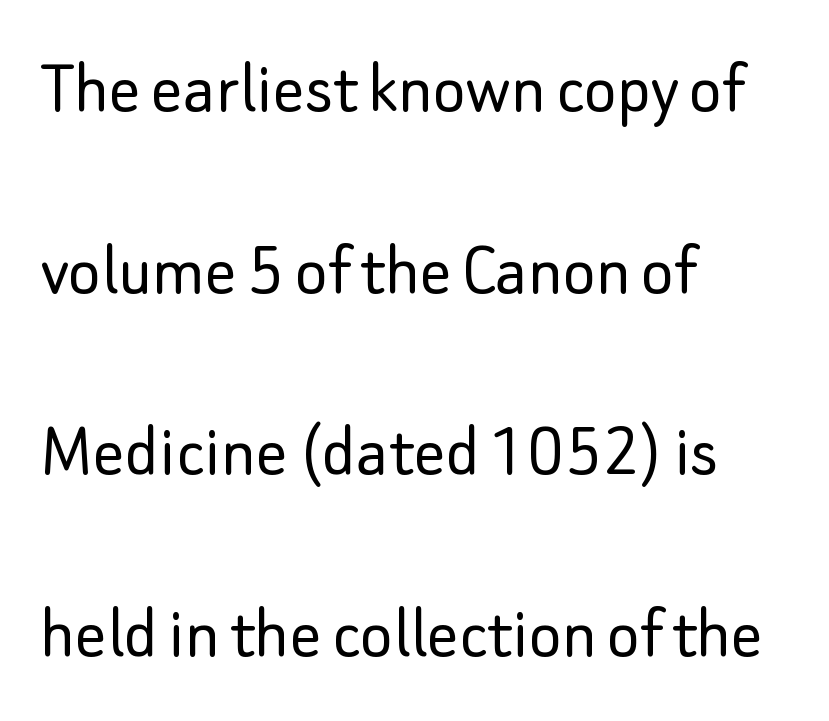
To sum up the face: it is a sans, with no serifs. Weight: not bold — regular or lighter. The lettering holds an erect, upright posture throughout. The face used here is proportionally spaced, like ordinary book or web type. The passage shown is not underscored anywhere.
